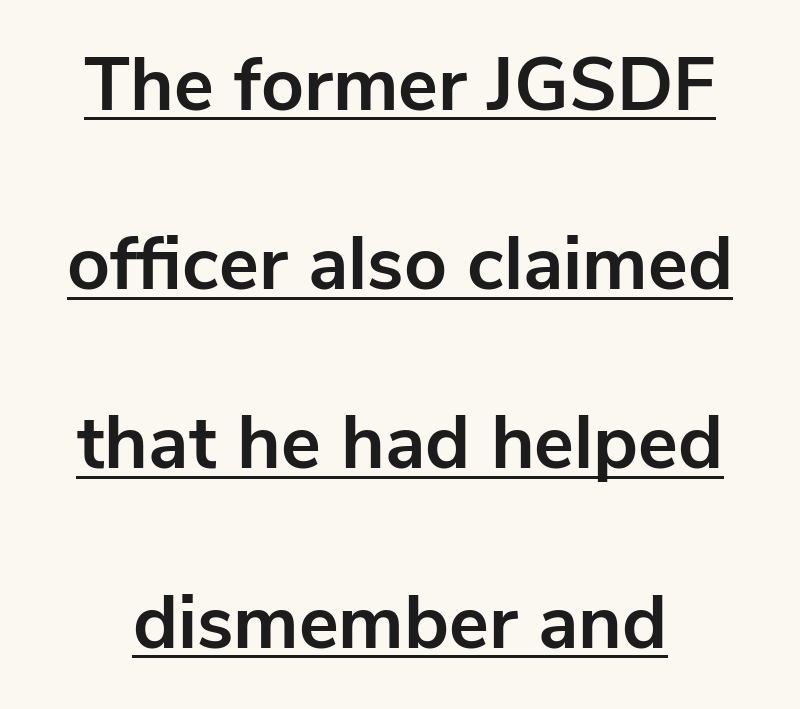
Q: Is the text bold? A: Yes.
Q: Is the text italic (slanted)? A: No, it is upright.
Q: Is the typeface a serif or a sans-serif typeface? A: Sans-serif.
Q: Is the text underlined? A: Yes.
Q: Is the spacing between letters normal or unusually wide? A: Normal.
Q: Is the spacing between lines tight, normal or loose? A: Loose.
Q: Width (condensed, normal, or wide)? A: Normal.
Q: Stroke contrast? A: Low.
Q: x-height? A: Medium.
Q: Monospaced? A: No.
